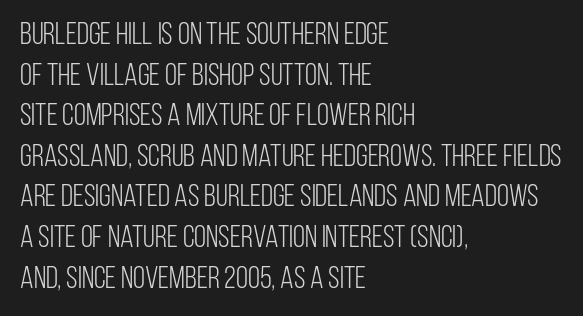
Q: Is the text bold? A: No.
Q: Is the text italic (slanted)? A: No, it is upright.
Q: Is the typeface a serif or a sans-serif typeface? A: Sans-serif.
Q: Is the text underlined? A: No.
Q: How is the paragraph aligned? A: Left-aligned.
Q: Is the spacing between letters normal or unusually wide? A: Normal.
Q: Is the spacing between lines tight, normal or loose? A: Normal.
Q: Width (condensed, normal, or wide)? A: Condensed.
Q: Stroke contrast? A: Low.
Q: x-height? A: Large.
Q: Monospaced? A: No.
